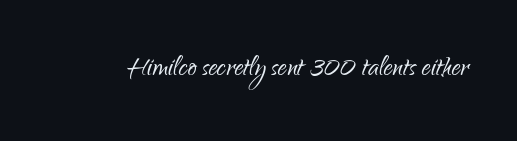
{"serif": "no", "bold": "no", "weight": "light", "width": "condensed", "stroke_contrast": "low", "x_height": "small", "monospaced": "no", "underline": "no", "letter_spacing": "normal", "letter_spacing_em": 0.0, "glyph_px": 35}
